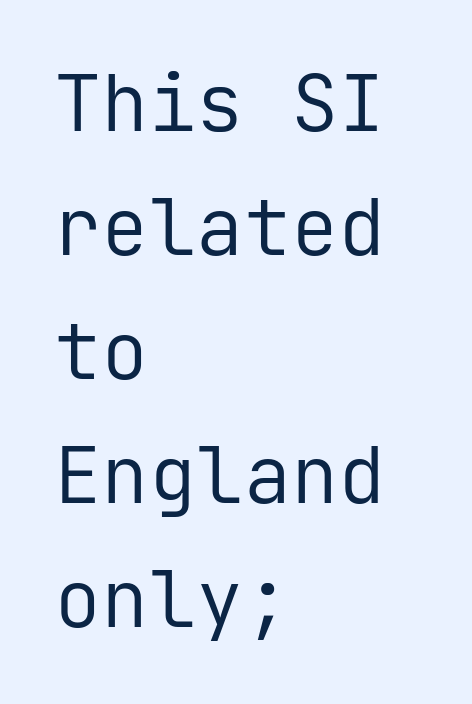
Lines of text with bare space underneath. Italic? Not at all — the glyphs are vertical. The strokes carry an ordinary text weight at most. The passage shown is typed in a monospace face where columns stay perfectly aligned. The rendering anchors every line to the left-hand side. What kind of face is this? One without serifs — a sans.
